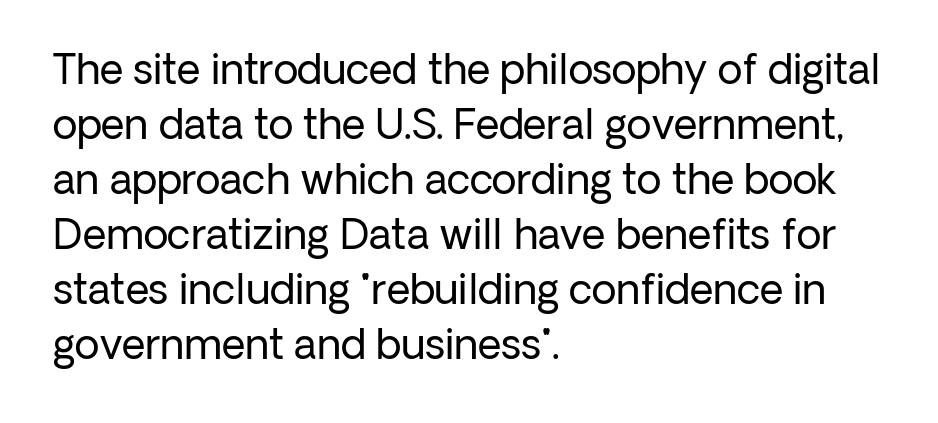
Q: Is the text bold? A: No.
Q: Is the text italic (slanted)? A: No, it is upright.
Q: Is the typeface a serif or a sans-serif typeface? A: Sans-serif.
Q: Is the text underlined? A: No.
Q: How is the paragraph aligned? A: Left-aligned.
Q: Is the spacing between letters normal or unusually wide? A: Normal.
Q: Is the spacing between lines tight, normal or loose? A: Normal.
Q: Width (condensed, normal, or wide)? A: Normal.
Q: Stroke contrast? A: Low.
Q: x-height? A: Medium.
Q: Monospaced? A: No.
